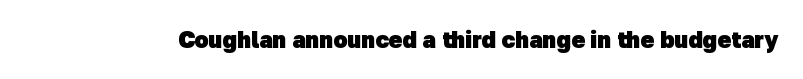
{"bold": "yes", "underline": "no", "letter_spacing": "normal", "letter_spacing_em": 0.0, "glyph_px": 23}
